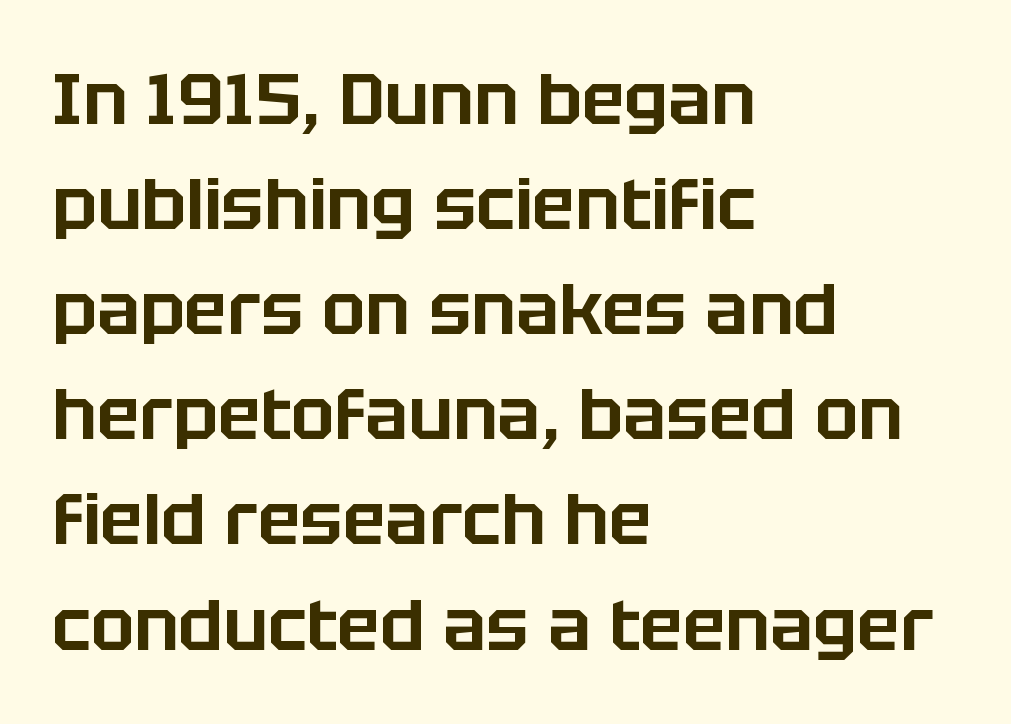
A typesetter would mark this as roman, not italic. This sample uses a sans-serif face. Each word holds together tightly as a unit, with standard inter-letter gaps. Normally led — the rows are evenly, conventionally spaced. The typesetter chose a ragged-right arrangement here. Varying glyph widths throughout — classic text-font behaviour.
